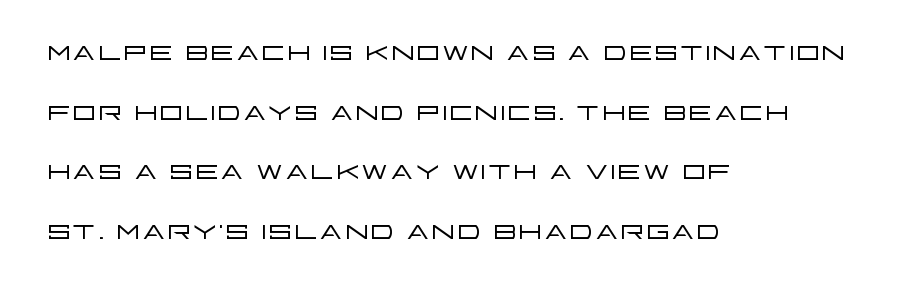
Q: Is the text bold? A: No.
Q: Is the text italic (slanted)? A: No, it is upright.
Q: Is the typeface a serif or a sans-serif typeface? A: Sans-serif.
Q: Is the text underlined? A: No.
Q: How is the paragraph aligned? A: Left-aligned.
Q: Is the spacing between letters normal or unusually wide? A: Normal.
Q: Is the spacing between lines tight, normal or loose? A: Normal.
Q: Width (condensed, normal, or wide)? A: Wide.
Q: Stroke contrast? A: Low.
Q: x-height? A: Large.
Q: Monospaced? A: No.
